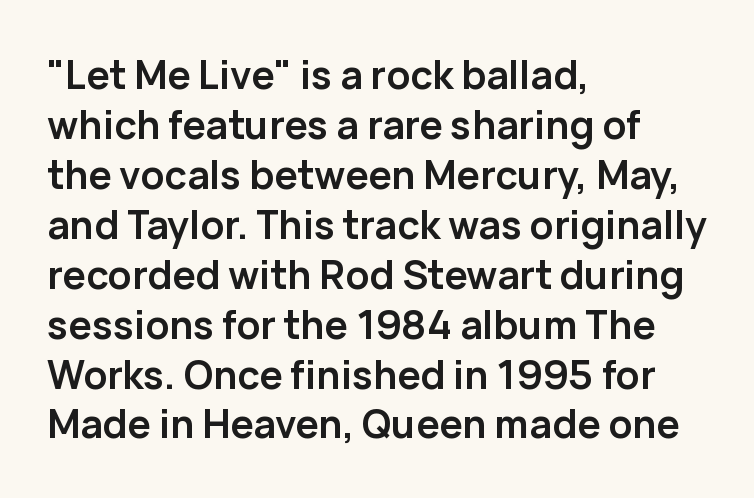
{"serif": "no", "italic": "no", "bold": "yes", "weight": "semibold", "width": "normal", "stroke_contrast": "low", "x_height": "medium", "monospaced": "no", "underline": "no", "align": "left", "line_spacing": "normal", "line_spacing_ratio": 1.28, "letter_spacing": "normal", "letter_spacing_em": 0.0, "glyph_px": 39}
